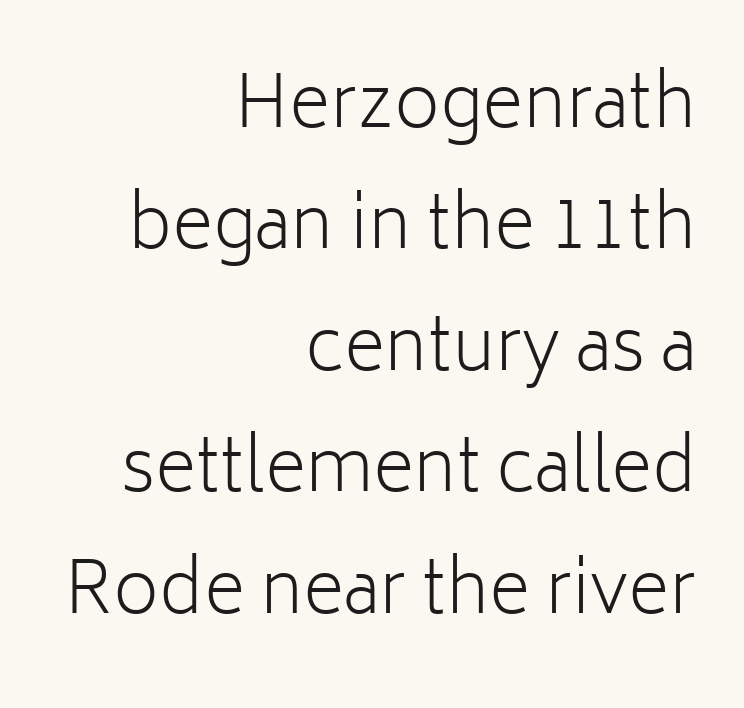
Honestly, there is no underline to notice here at all. Observe the ordinary spacing: letters are neighbours, not strangers. All the whitespace from short lines collects on the left. Bold? No — there's no thickening of the strokes. A sans-serif font was chosen for this passage. In terms of posture, this sample is upright.
